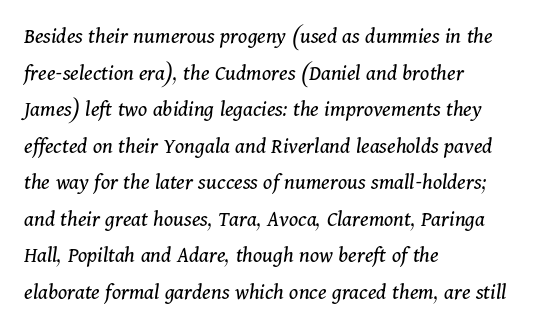
These lines sit exactly where default settings would place them. Standard letterfit; no display-style spreading of the glyphs. The typesetter chose a ragged-right arrangement here. The gap between lines stays unmarked. Vertical stems look standard width or narrower in stroke. Notice how the stems are inclined rather than vertical — that's the hallmark of italics.
